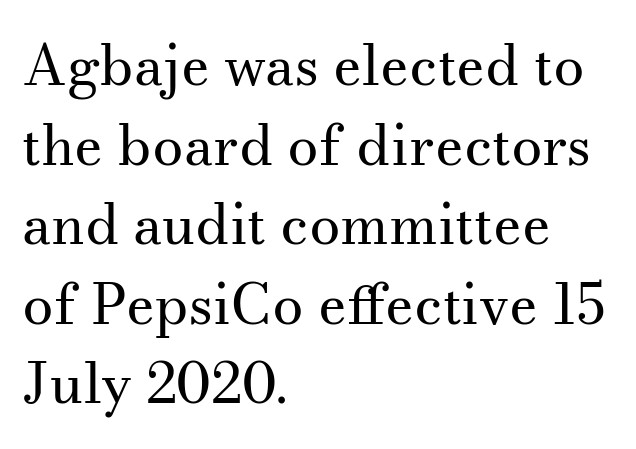
When letters stand straight like this, we call the style roman or upright. Yep, those are serifs on the letters. Notice how the passage keeps a crisp vertical edge on the left only. Descenders hang freely into open space. Heft: none added — not bold.
